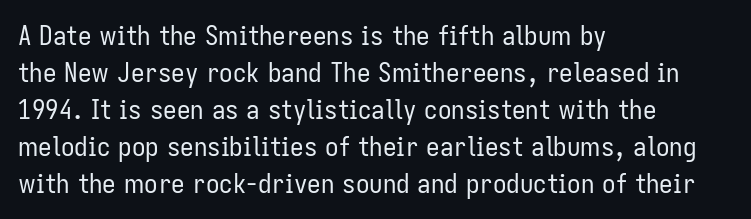
Reading down the block, your eye returns to a fixed left position each line. Tall strokes in this sample are plumb rather than angled. The rendering uses a moderate line-height, typical for paragraphs. This is not heavy type; no bold has been used. Any mark beneath the type? The region is blank. Each word holds together tightly as a unit, with standard inter-letter gaps.
